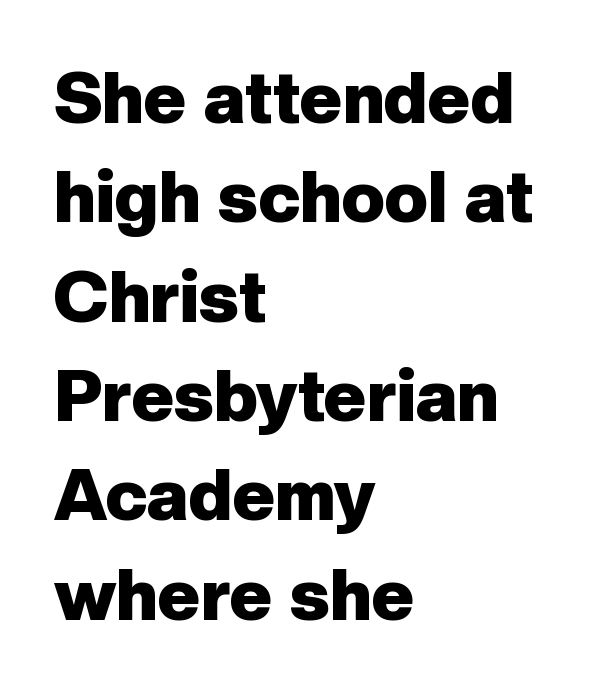
The image shows 72 px heavy sans-serif type, upright; set left-aligned, normal line spacing (1.38x), normal letter spacing, not underlined; low stroke contrast and a medium x-height.
